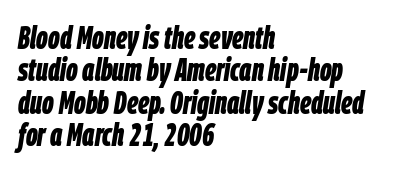
The image shows 32 px bold, condensed type, italic (leaning right); set left-aligned, tight line spacing (1.01x), normal letter spacing, not underlined; low stroke contrast and a large x-height.
